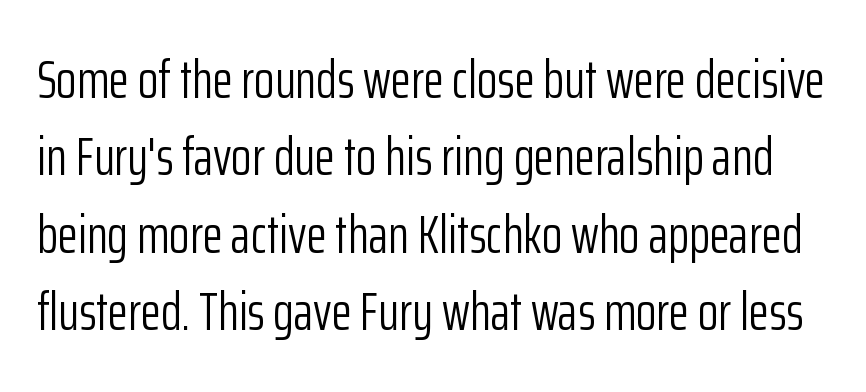
The image shows 53 px light, condensed sans-serif type, upright; set normal line spacing (1.46x), normal letter spacing, not underlined; low stroke contrast and a medium x-height.
